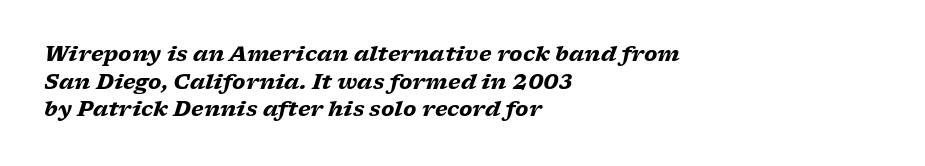
The image shows 21 px bold type, italic (leaning right); set left-aligned, normal line spacing (1.31x), normal letter spacing, not underlined.
